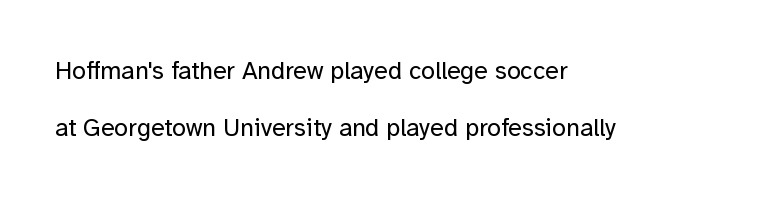
On a weight scale, this lands at 450 or below. Words appear dense and cohesive because spacing is normal. The space beneath each line is pristine and unruled. The text block is weighted toward the left margin, trailing off unevenly rightward.
